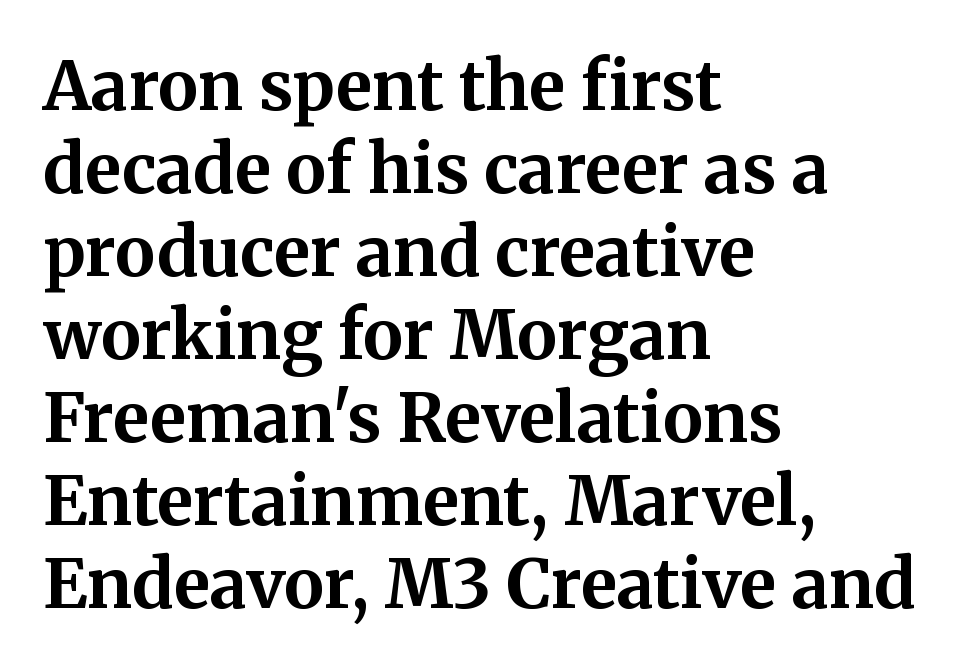
Q: Is the text bold? A: Yes.
Q: Is the text italic (slanted)? A: No, it is upright.
Q: Is the typeface a serif or a sans-serif typeface? A: Serif.
Q: Is the text underlined? A: No.
Q: How is the paragraph aligned? A: Left-aligned.
Q: Is the spacing between letters normal or unusually wide? A: Normal.
Q: Width (condensed, normal, or wide)? A: Normal.
Q: Stroke contrast? A: Medium.
Q: x-height? A: Medium.
Q: Monospaced? A: No.
